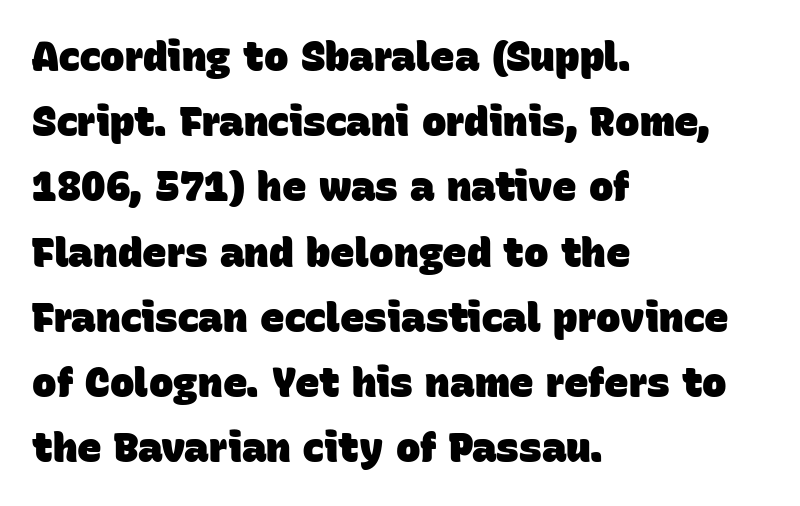
Clear beneath every line of the passage. To sum up the face: it is a sans, with no serifs. The letters advance in unequal steps, a hallmark of proportional type. Compared with an ordinary text face, these strokes are far heavier — a full bold. In CSS terms this would be text-align: left.
